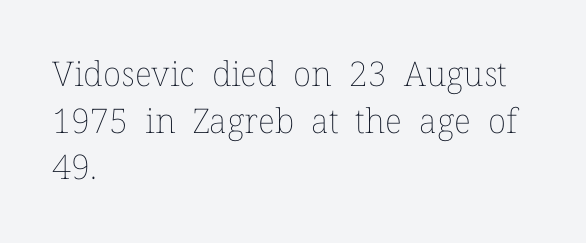
Q: Is the text bold? A: No.
Q: Is the text italic (slanted)? A: No, it is upright.
Q: Is the text underlined? A: No.
Q: How is the paragraph aligned? A: Left-aligned.
Q: Is the spacing between letters normal or unusually wide? A: Normal.
Q: Is the spacing between lines tight, normal or loose? A: Normal.
Q: Width (condensed, normal, or wide)? A: Normal.
Q: Stroke contrast? A: Low.
Q: x-height? A: Medium.
Q: Monospaced? A: No.
